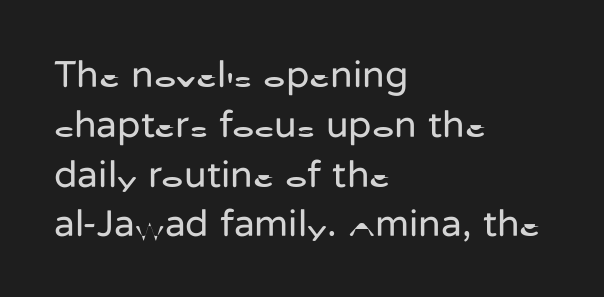
Anything drawn beneath the words? Only blank space. The letters look calm and open, with moderate or lighter stems. The face used here is proportionally spaced, like ordinary book or web type. Successive baselines arrive at the customary interval. The passage shown is typeset with a sans-serif family.
